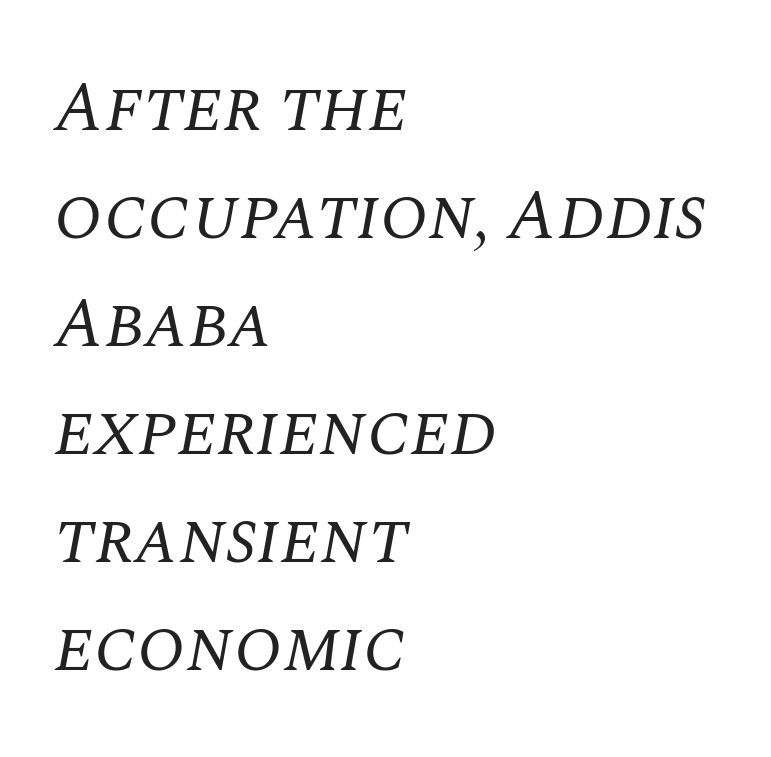
Q: Is the text bold? A: No.
Q: Is the text italic (slanted)? A: Yes, it leans right by about 10 degrees.
Q: Is the typeface a serif or a sans-serif typeface? A: Serif.
Q: Is the text underlined? A: No.
Q: How is the paragraph aligned? A: Left-aligned.
Q: Is the spacing between letters normal or unusually wide? A: Normal.
Q: Is the spacing between lines tight, normal or loose? A: Normal.
Q: Width (condensed, normal, or wide)? A: Normal.
Q: Stroke contrast? A: Medium.
Q: x-height? A: Large.
Q: Monospaced? A: No.
